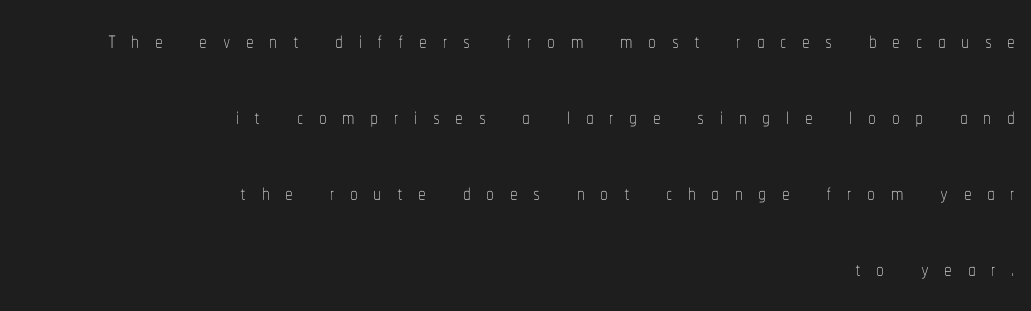
Clear beneath every line of the passage. Line endings align vertically; line beginnings do not. Words appear elongated and porous because spacing is wide. Rows of type keep a wide berth in the vertical direction.
